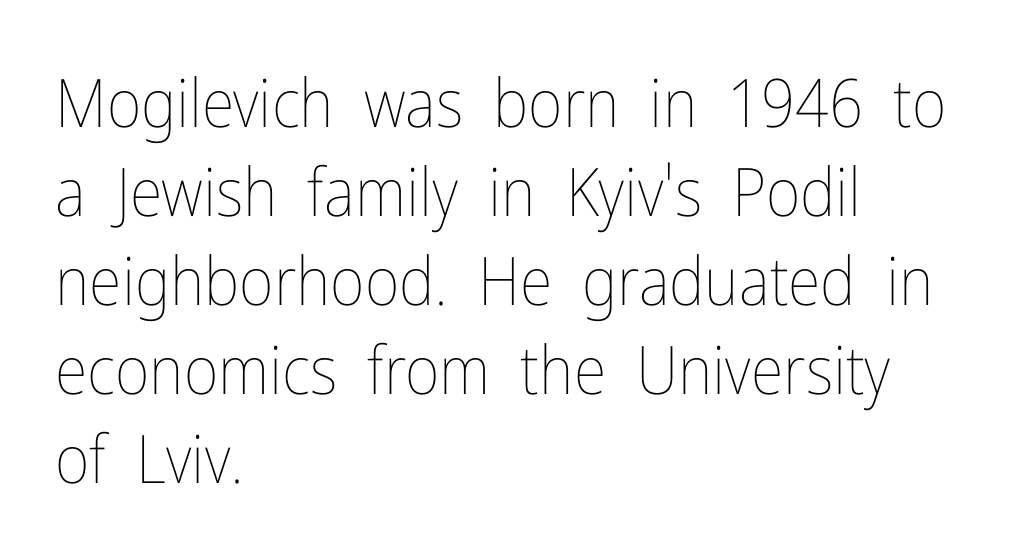
The image shows 67 px thin, condensed type, upright; set left-aligned, normal line spacing (1.33x), normal letter spacing, not underlined; low stroke contrast and a medium x-height.
